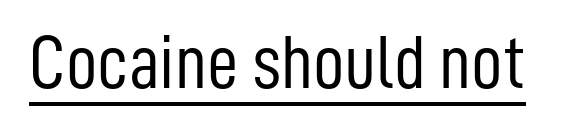
Type style note: lacks serifs. Summary of weight: not heavy and not bold. Designer's note — italics off, roman on. Students, note that the glyphs here touch the page at normal intervals. Looks like regular typesetting: each glyph gets only the width it needs. Caption: lettering with a line underneath.
